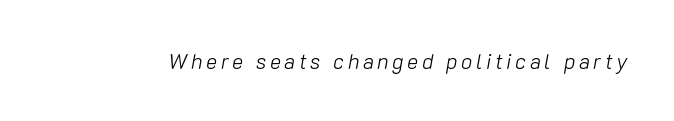
In terms of posture, this sample is oblique. The words here are not underlined. Stem width sits at or under what a default text font uses.
